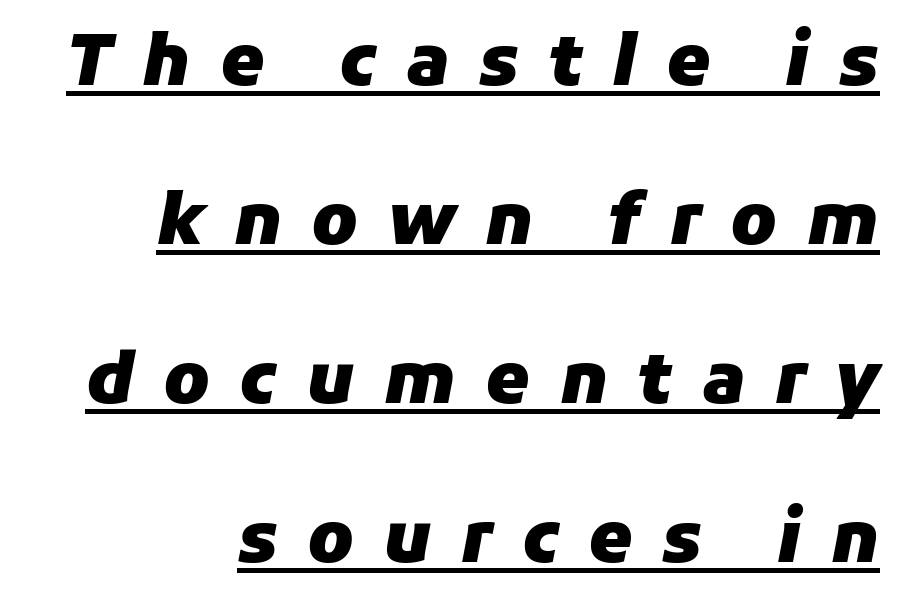
A dark, heavy texture on the line: the type is bold. Casual observation: everything's shoved over to the right. Looks like regular typesetting: each glyph gets only the width it needs. What stands out about the letter spacing? Its width — letters are far apart. This sample carries an underscore along the baseline area.
